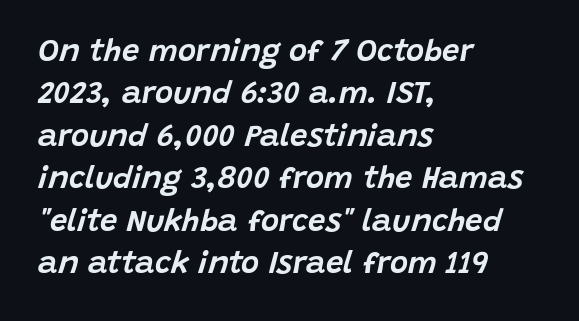
The image shows 31 px text type, italic (leaning right); set left-aligned, normal line spacing (1.37x), normal letter spacing, not underlined; low stroke contrast and a large x-height.
